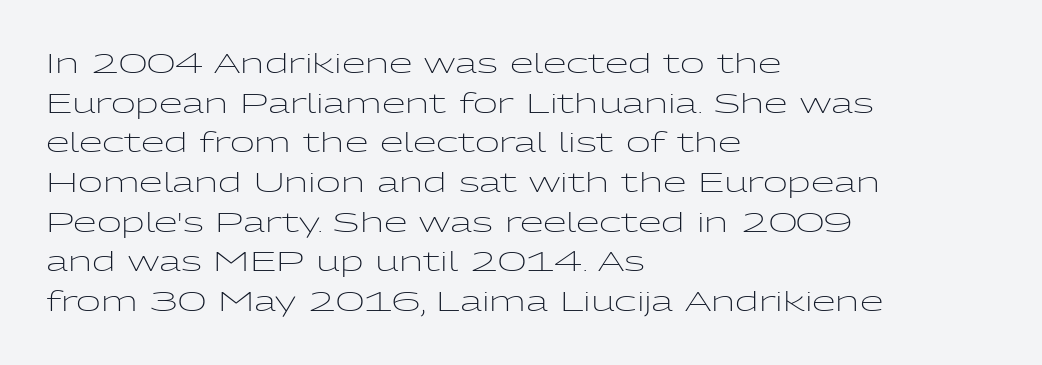
{"italic": "no", "bold": "no", "underline": "no", "align": "left", "line_spacing": "normal", "line_spacing_ratio": 1.47, "letter_spacing": "normal", "letter_spacing_em": 0.0, "glyph_px": 27}
